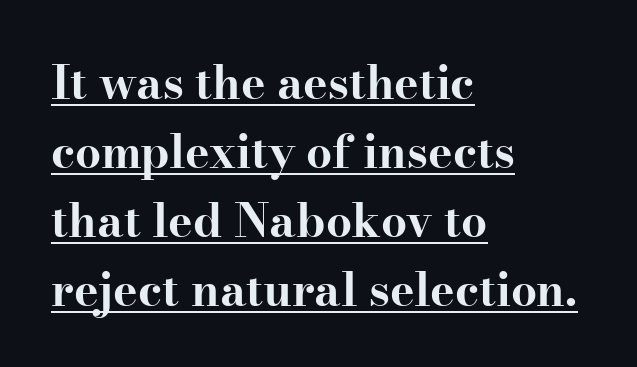
The image shows 46 px bold, wide serif type, upright; set left-aligned, normal line spacing (1.5x), normal letter spacing, underlined; high stroke contrast and a small x-height.
